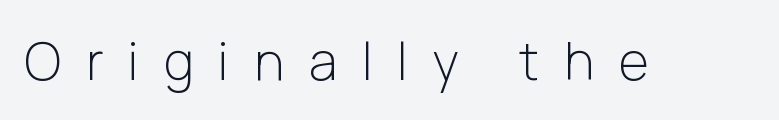
Q: Is the text bold? A: No.
Q: Is the text italic (slanted)? A: No, it is upright.
Q: Is the typeface a serif or a sans-serif typeface? A: Sans-serif.
Q: Is the text underlined? A: No.
Q: Is the spacing between letters normal or unusually wide? A: Unusually wide.
Q: Width (condensed, normal, or wide)? A: Normal.
Q: Stroke contrast? A: Low.
Q: x-height? A: Medium.
Q: Monospaced? A: No.
